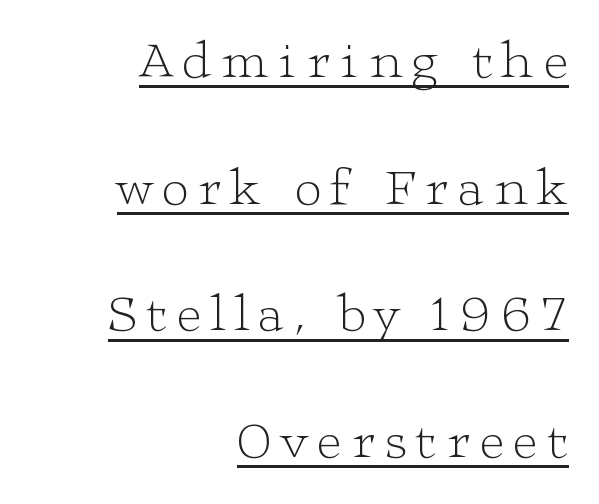
Vertical strokes here are truly vertical. All the whitespace from short lines collects on the left. In terms of letterform style, serifs are clearly present. Note the varied advance widths — an 'i' is clearly narrower than an 'm'.
